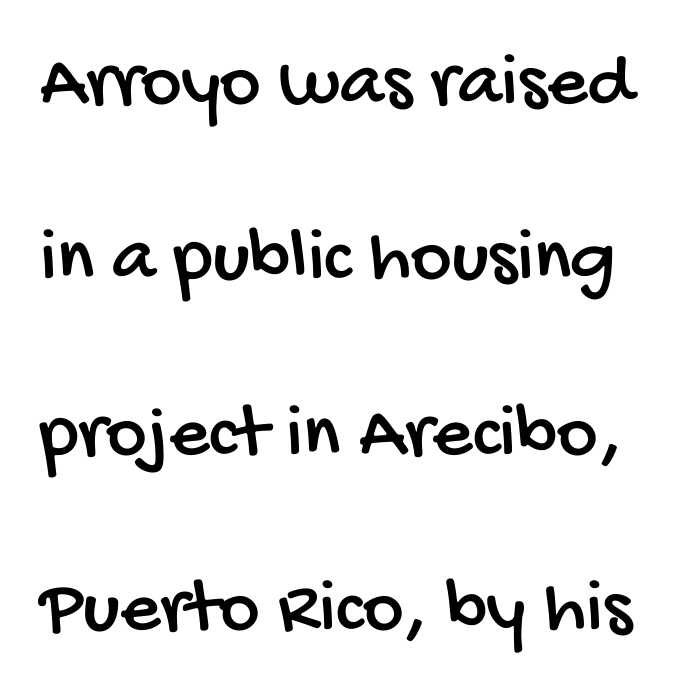
Q: Is the typeface a serif or a sans-serif typeface? A: Sans-serif.
Q: Is the text underlined? A: No.
Q: Is the spacing between letters normal or unusually wide? A: Normal.
Q: Is the spacing between lines tight, normal or loose? A: Loose.
Q: Width (condensed, normal, or wide)? A: Condensed.
Q: Stroke contrast? A: Low.
Q: x-height? A: Large.
Q: Monospaced? A: No.
